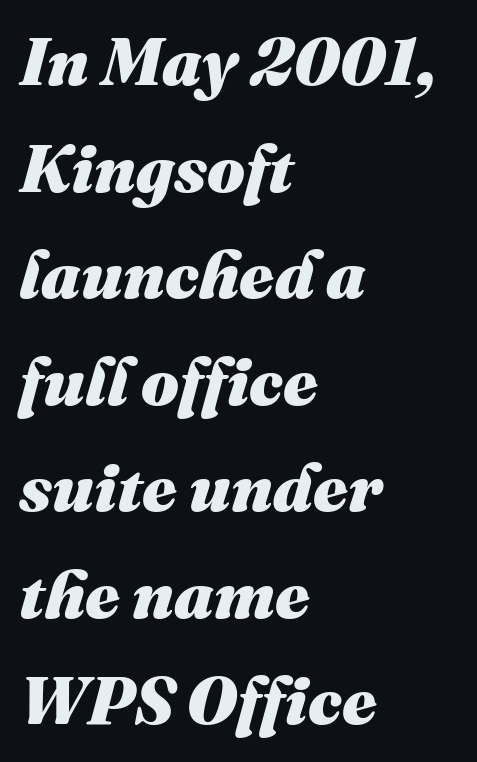
{"italic": "yes", "lean": "right", "slant_degrees": 16, "bold": "yes", "weight": "heavy", "width": "normal", "stroke_contrast": "medium", "x_height": "medium", "monospaced": "no", "underline": "no", "align": "left", "line_spacing": "normal", "line_spacing_ratio": 1.59, "letter_spacing": "normal", "letter_spacing_em": 0.0, "glyph_px": 67}
